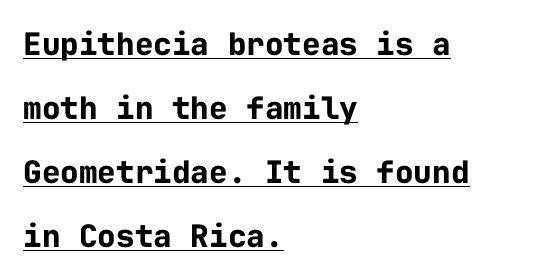
The image shows 31 px bold sans-serif type, upright, monospaced; set left-aligned, loose line spacing (2.06x), normal letter spacing, underlined; low stroke contrast and a medium x-height.
